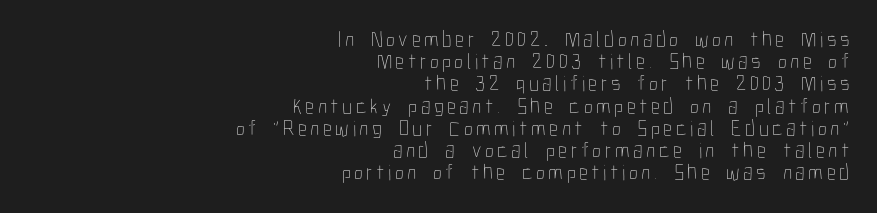
Q: Is the text bold? A: No.
Q: Is the text italic (slanted)? A: No, it is upright.
Q: Is the text underlined? A: No.
Q: How is the paragraph aligned? A: Right-aligned.
Q: Is the spacing between lines tight, normal or loose? A: Tight.
